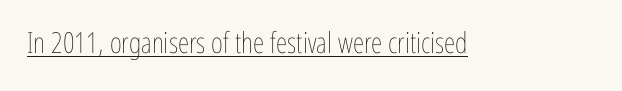
Q: Is the text bold? A: No.
Q: Is the text italic (slanted)? A: No, it is upright.
Q: Is the text underlined? A: Yes.
Q: Is the spacing between letters normal or unusually wide? A: Normal.
Q: Width (condensed, normal, or wide)? A: Condensed.
Q: Stroke contrast? A: Low.
Q: x-height? A: Medium.
Q: Monospaced? A: No.
